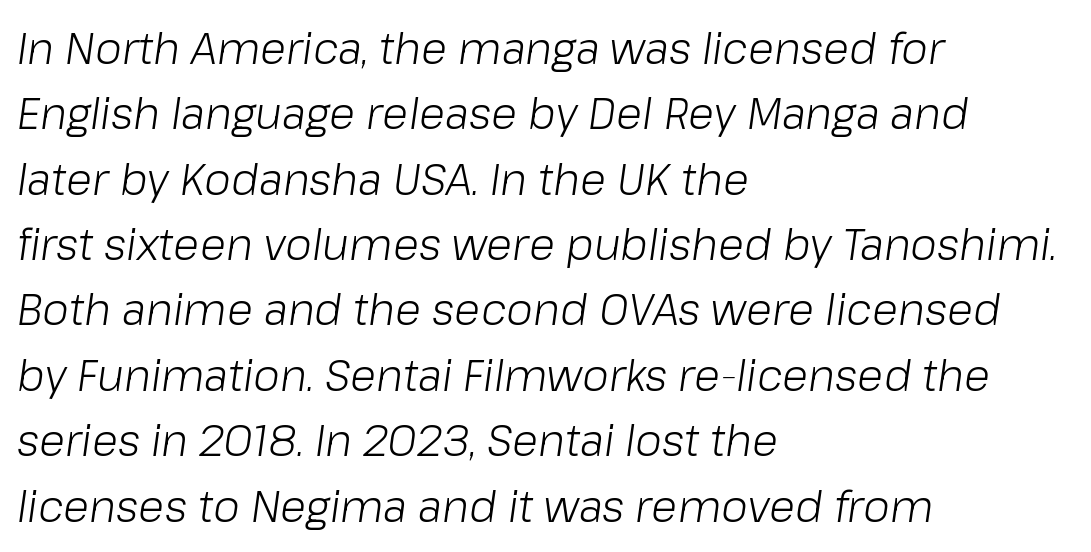
{"italic": "yes", "lean": "right", "slant_degrees": 8, "bold": "no", "weight": "light", "width": "normal", "stroke_contrast": "low", "x_height": "medium", "monospaced": "no", "underline": "no", "align": "left", "line_spacing": "normal", "line_spacing_ratio": 1.52, "letter_spacing": "normal", "letter_spacing_em": 0.0, "glyph_px": 43}
